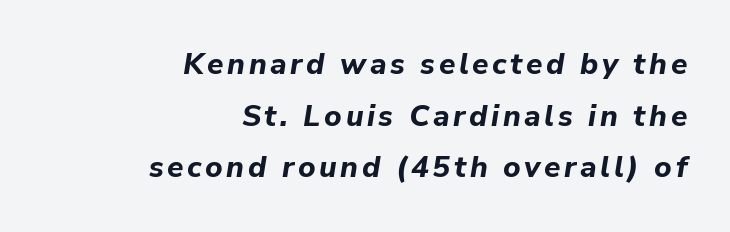
A clean baseline with only descenders dipping below it. Every letter is thick-stroked: bold, no question. The specimen reads as italic at a glance. Looks like regular typesetting: each glyph gets only the width it needs. All the whitespace from short lines collects on the left.
